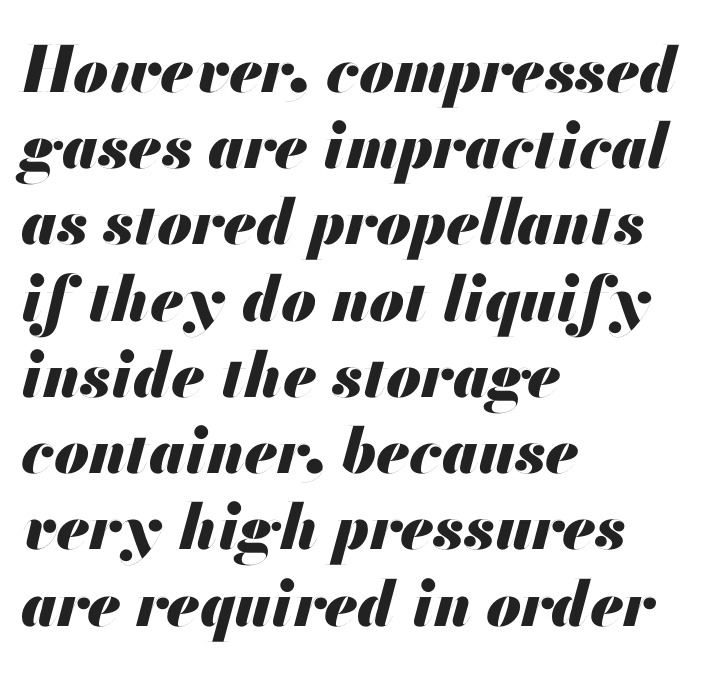
Q: Is the text bold? A: Yes.
Q: Is the text italic (slanted)? A: Yes, it leans right by about 13 degrees.
Q: Is the text underlined? A: No.
Q: How is the paragraph aligned? A: Left-aligned.
Q: Is the spacing between letters normal or unusually wide? A: Normal.
Q: Width (condensed, normal, or wide)? A: Normal.
Q: Stroke contrast? A: Medium.
Q: x-height? A: Small.
Q: Monospaced? A: No.
